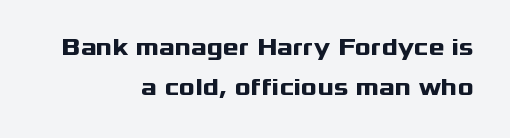
Typesetter's note: full bold, strokes at maximum text heaviness. The foot of each line stays bare and open. Line endings align vertically; line beginnings do not. Spacing between characters is what you'd get straight out of the box. The lines sit at an ordinary, default distance from one another. No italicization has been applied; the sample stays upright.
